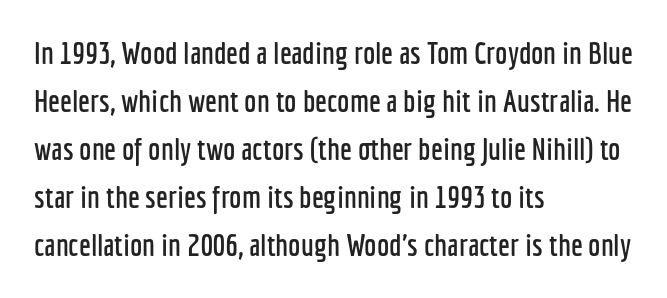
The specimen omits any rule beneath the text block's lines. Where is the straight margin? On the left. These lines are rendered in a variable-pitch font. The designer went with a sans here, leaving each stem footless. What's the leading like? Ordinary, nothing unusual.
